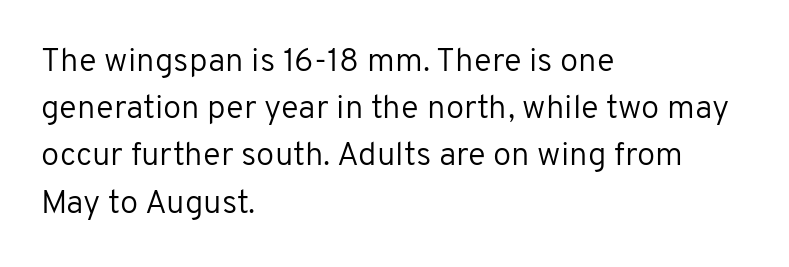
The image shows 33 px regular-weight sans-serif type, upright; set left-aligned, normal line spacing (1.43x), normal letter spacing, not underlined; low stroke contrast and a medium x-height.
